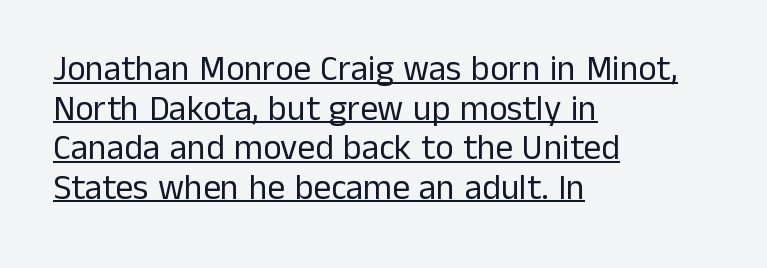
The image shows 35 px regular-weight sans-serif type, upright; set left-aligned, tight line spacing (1.13x), normal letter spacing, underlined; low stroke contrast and a medium x-height.
